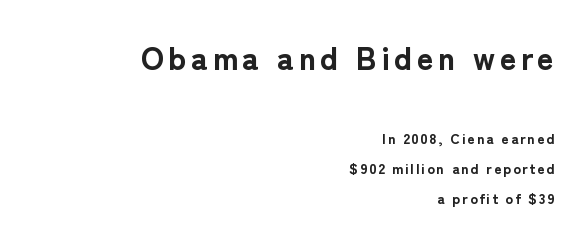
Do the letters lean? They stand straight. Plenty of ink on the page — the face is bold. The letters advance in unequal steps, a hallmark of proportional type. The block of text is sparse from top to bottom, with ample space between rows. A clean baseline with only descenders dipping below it. Horizontally, the lines are justified to the trailing edge only.
